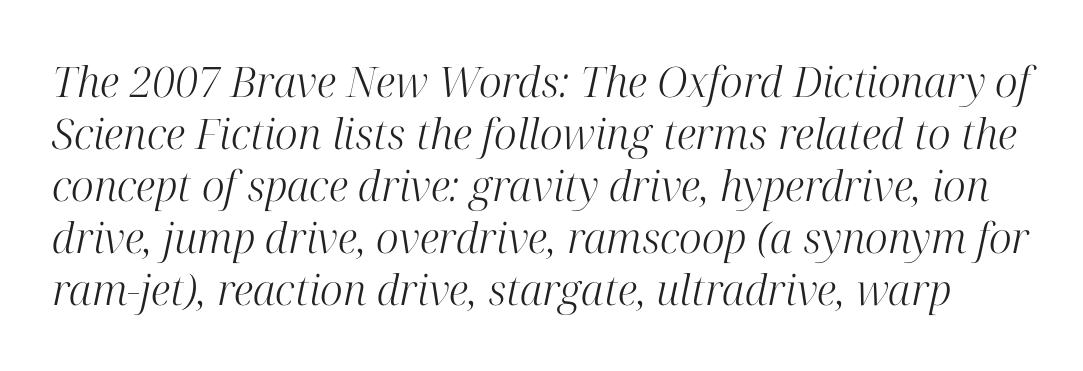
{"serif": "yes", "italic": "yes", "lean": "right", "slant_degrees": 12, "bold": "no", "weight": "light", "width": "normal", "stroke_contrast": "high", "x_height": "medium", "monospaced": "no", "underline": "no", "line_spacing_ratio": 1.24, "letter_spacing": "normal", "letter_spacing_em": 0.0, "glyph_px": 42}
